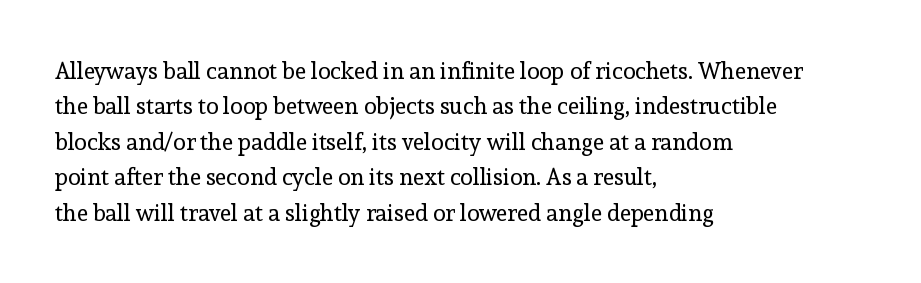
The image shows 23 px text type, upright; set left-aligned, normal line spacing (1.54x), normal letter spacing, not underlined.
